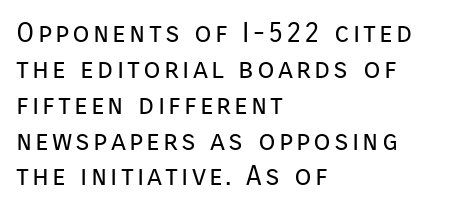
The image shows 28 px regular-weight sans-serif type, upright; set left-aligned, normal line spacing (1.28x), not underlined; low stroke contrast and a medium x-height.
